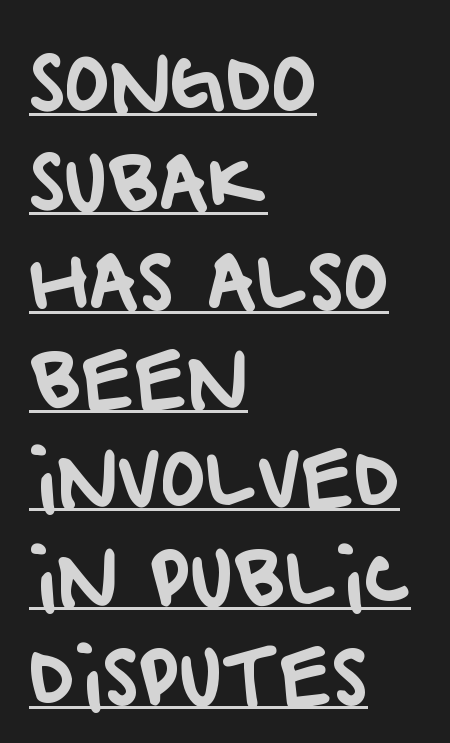
The image shows 76 px sans-serif type; set left-aligned, normal line spacing (1.3x), normal letter spacing, underlined; low stroke contrast and a large x-height.
